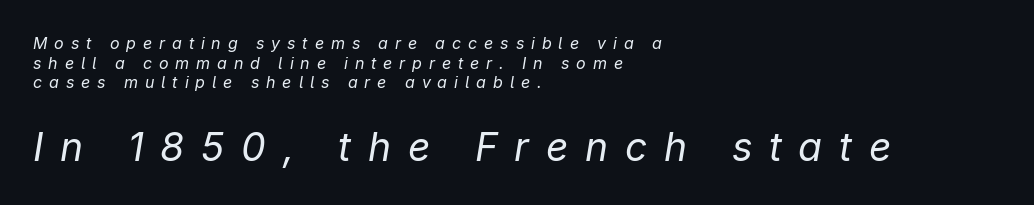
{"italic": "yes", "lean": "right", "slant_degrees": 9, "bold": "no", "weight": "regular", "width": "normal", "stroke_contrast": "low", "x_height": "medium", "monospaced": "no", "underline": "no", "align": "left", "line_spacing_ratio": 1.23, "letter_spacing": "wide", "letter_spacing_em": 0.43, "larger_block": "second", "size_ratio": 2.44, "glyph_px": 39}
